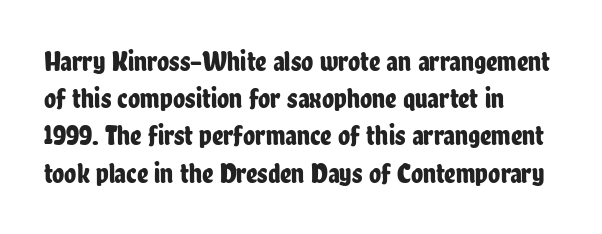
No extra tracking has been applied to these lines. You could not count columns in this text — the font is proportionally spaced. In terms of leading, this rendering sits right in the middle. Quick note: not italic, upright.
